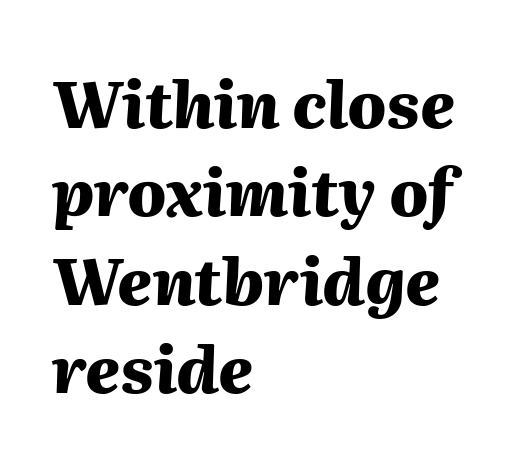
Quick note: italic. The vertical gap from one line to the next is medium. The foot of each line stays bare and open. Plenty of ink on the page — the face is bold. The letters sit at their default tracking, neither squeezed nor spread. Do the characters align in a grid? No, the font is proportional.
